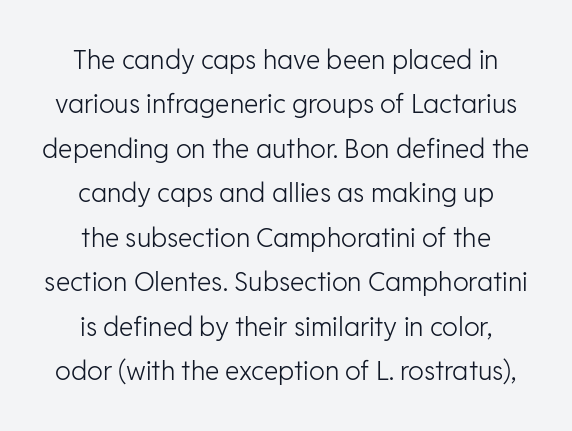
Is the letter spacing exaggerated? No — it looks like the ordinary default. Notice how the passage keeps no hard edge, just a central spine. The passage shown is not bold in any degree. Underline: absent.
